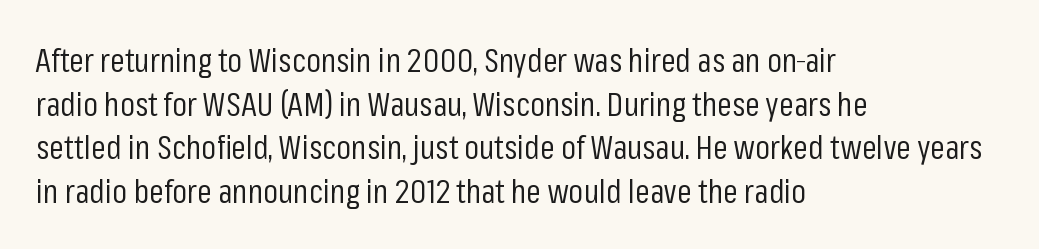
In terms of letterspacing, this is plain default setting. Successive baselines arrive at the customary interval. You could not count columns in this text — the font is proportionally spaced. This is the regular roman posture of the typeface. Unlike a traditional serif, this face leaves its strokes unadorned. Counters stay open thanks to moderate or lighter strokes.
